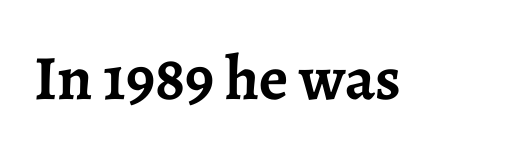
Q: Is the text bold? A: Yes.
Q: Is the text italic (slanted)? A: No, it is upright.
Q: Is the typeface a serif or a sans-serif typeface? A: Serif.
Q: Is the text underlined? A: No.
Q: Is the spacing between letters normal or unusually wide? A: Normal.
Q: Width (condensed, normal, or wide)? A: Normal.
Q: Stroke contrast? A: Low.
Q: x-height? A: Medium.
Q: Monospaced? A: No.
